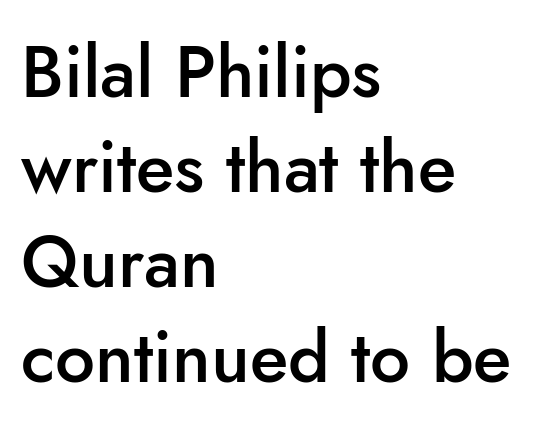
Q: Is the text bold? A: Semi-bold.
Q: Is the text italic (slanted)? A: No, it is upright.
Q: Is the typeface a serif or a sans-serif typeface? A: Sans-serif.
Q: Is the text underlined? A: No.
Q: How is the paragraph aligned? A: Left-aligned.
Q: Is the spacing between letters normal or unusually wide? A: Normal.
Q: Is the spacing between lines tight, normal or loose? A: Normal.
Q: Width (condensed, normal, or wide)? A: Normal.
Q: Stroke contrast? A: Low.
Q: x-height? A: Small.
Q: Monospaced? A: No.
